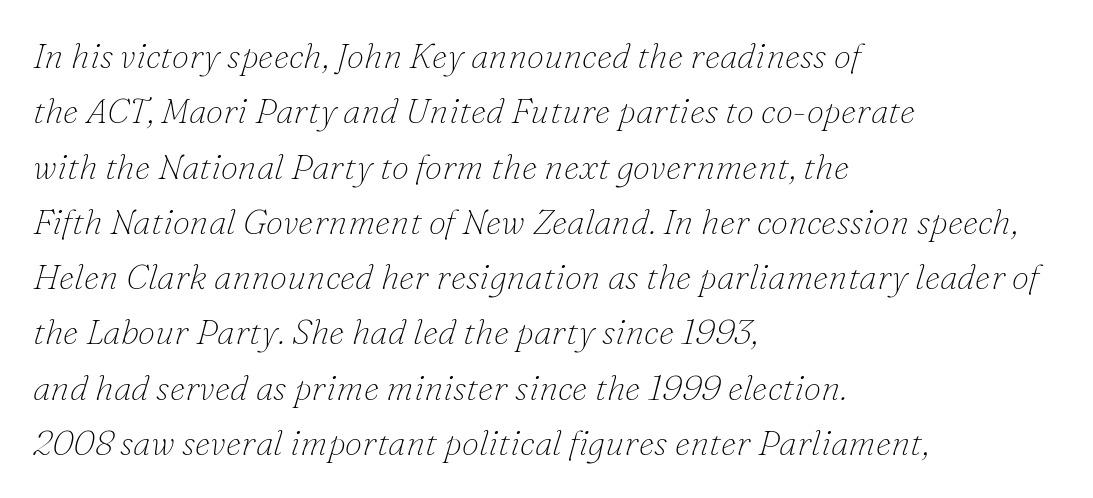
The image shows 35 px thin serif type, italic (leaning right); set left-aligned, normal line spacing (1.58x), normal letter spacing, not underlined; low stroke contrast and a small x-height.
